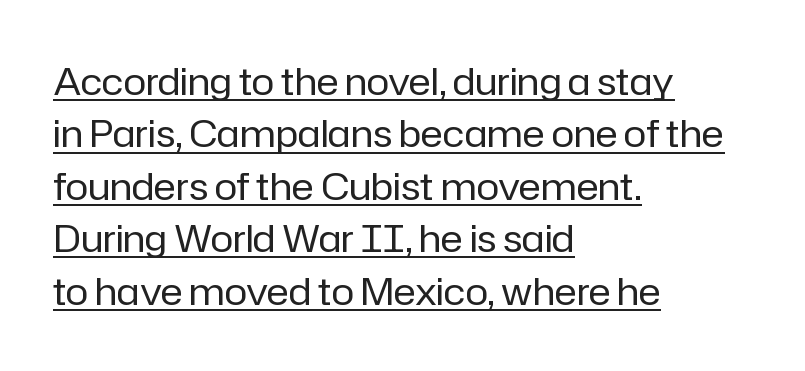
The image shows 38 px regular-weight sans-serif type, upright; set left-aligned, normal line spacing (1.38x), normal letter spacing, underlined; low stroke contrast and a medium x-height.
